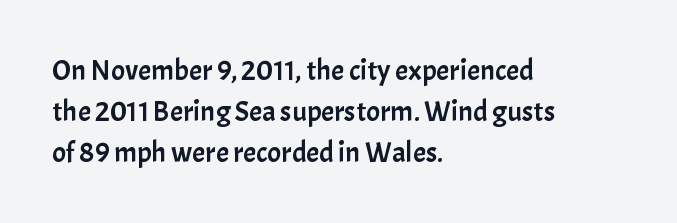
The image shows 29 px sans-serif type, upright; set left-aligned, normal line spacing (1.41x), normal letter spacing, not underlined; low stroke contrast and a medium x-height.
